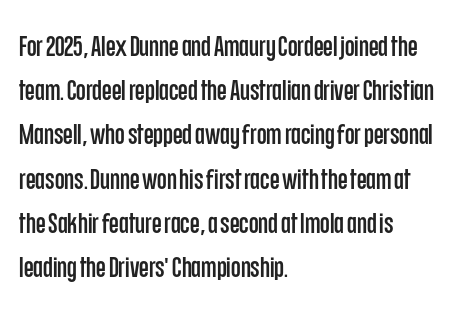
The image shows 28 px condensed sans-serif type, upright; set left-aligned, normal line spacing (1.58x), normal letter spacing, not underlined; low stroke contrast and a large x-height.
